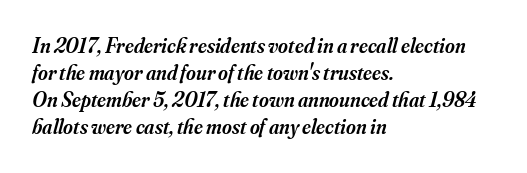
The image shows 21 px text type, italic (leaning right); set left-aligned, normal line spacing (1.29x), normal letter spacing, not underlined.
